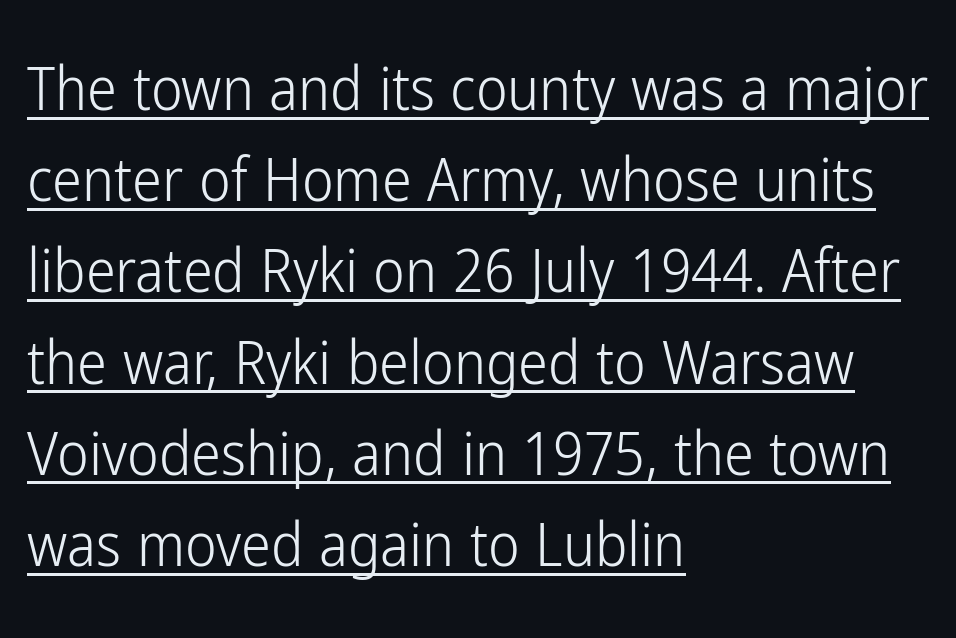
The image shows 60 px light, condensed sans-serif type, upright; set left-aligned, normal line spacing (1.52x), normal letter spacing, underlined; low stroke contrast and a medium x-height.
